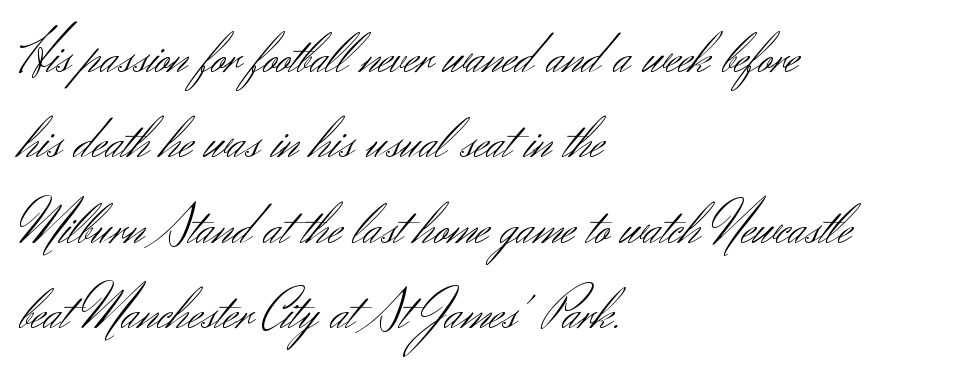
The image shows 57 px light sans-serif type; set left-aligned, normal line spacing (1.5x), normal letter spacing, not underlined; medium stroke contrast and a small x-height.
